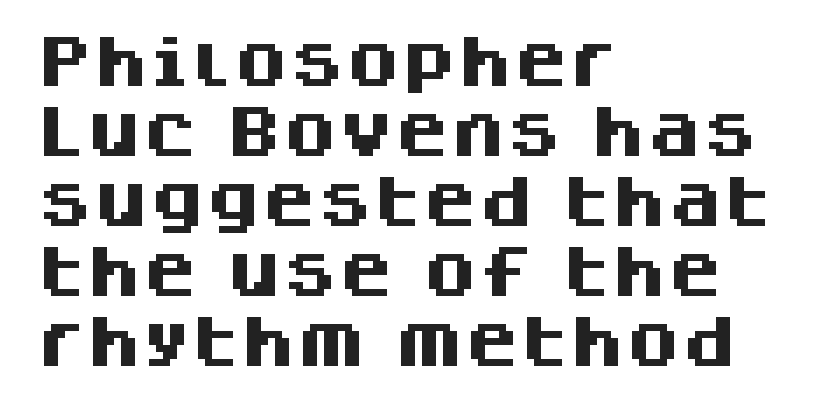
Thick stems and heavy bowls — unmistakably bold. Italic: no, the glyphs are upright roman. Note the varied advance widths — an 'i' is clearly narrower than an 'm'. Does the copy run flush right? No — it runs flush left.
